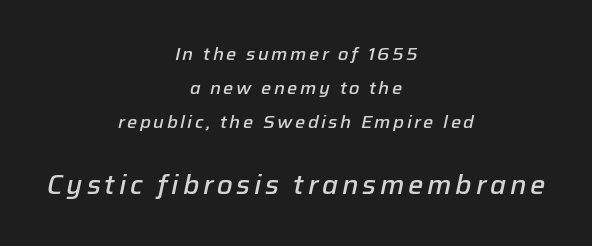
{"italic": "yes", "lean": "right", "slant_degrees": 12, "bold": "semi", "underline": "no", "align": "center", "line_spacing": "loose", "line_spacing_ratio": 1.9, "larger_block": "second", "size_ratio": 1.5, "glyph_px": 27}
